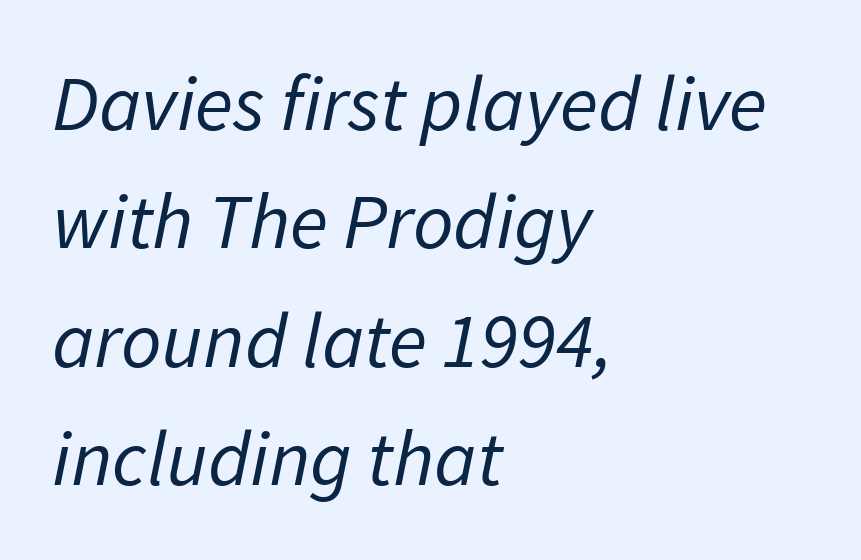
Q: Is the text bold? A: No.
Q: Is the text italic (slanted)? A: Yes, it leans right by about 11 degrees.
Q: Is the text underlined? A: No.
Q: How is the paragraph aligned? A: Left-aligned.
Q: Is the spacing between letters normal or unusually wide? A: Normal.
Q: Is the spacing between lines tight, normal or loose? A: Normal.
Q: Width (condensed, normal, or wide)? A: Normal.
Q: Stroke contrast? A: Low.
Q: x-height? A: Medium.
Q: Monospaced? A: No.
